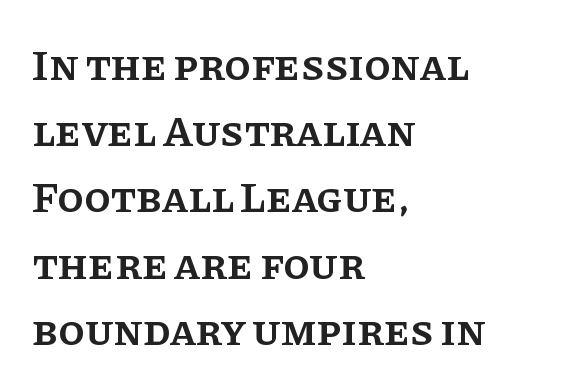
{"serif": "yes", "italic": "no", "bold": "semi", "weight": "semibold", "width": "normal", "stroke_contrast": "low", "x_height": "large", "monospaced": "no", "underline": "no", "align": "left", "line_spacing": "normal", "line_spacing_ratio": 1.54, "letter_spacing": "normal", "letter_spacing_em": 0.0, "glyph_px": 43}
